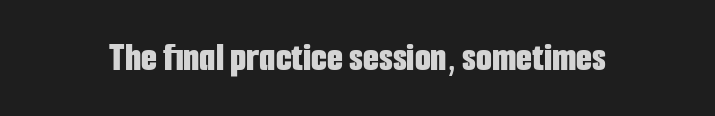
{"serif": "no", "italic": "no", "bold": "yes", "weight": "bold", "width": "condensed", "stroke_contrast": "low", "x_height": "medium", "monospaced": "no", "underline": "no", "letter_spacing": "normal", "letter_spacing_em": 0.0, "glyph_px": 41}
